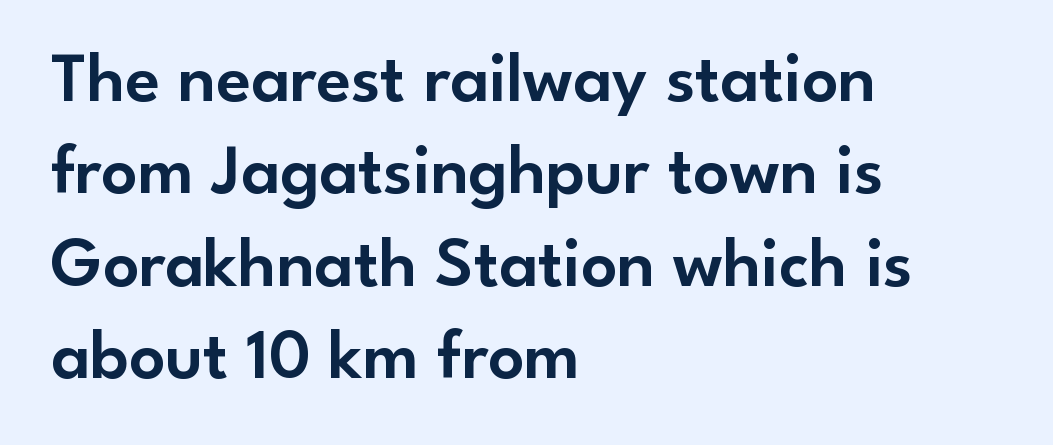
What kind of face is this? One without serifs — a sans. This sample has the flowing, uneven cadence of proportional lettering. Compared with a centered layout, this one pins lines to the left instead. Has an underline been added? It has not. These lines keep a tight, regular rhythm from letter to letter. Characters remain perfectly vertical along every line.
